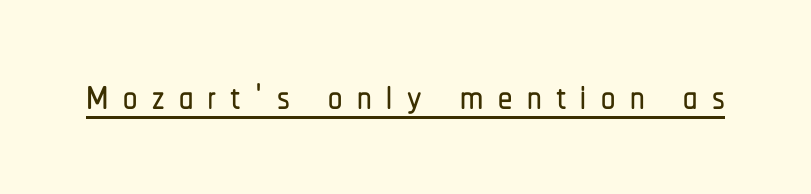
{"serif": "no", "italic": "no", "width": "condensed", "stroke_contrast": "low", "x_height": "medium", "monospaced": "no", "underline": "yes", "letter_spacing": "wide", "letter_spacing_em": 0.25, "glyph_px": 57}
